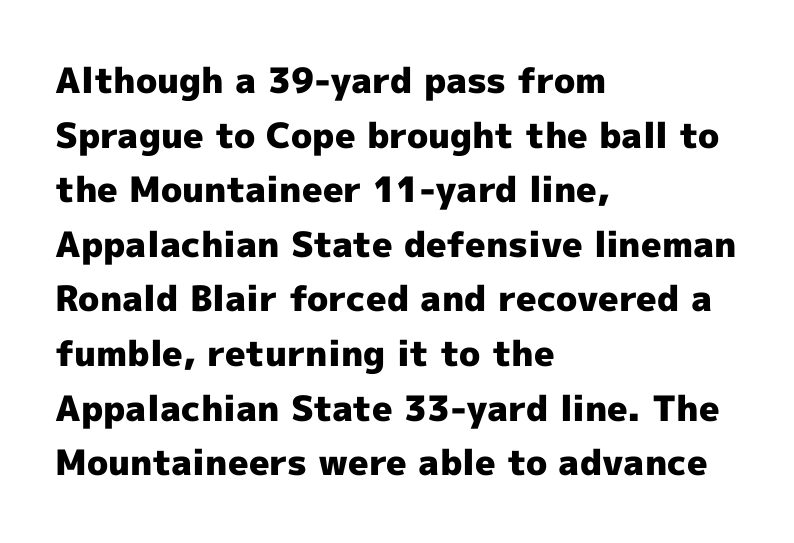
Horizontal bands of white between lines are of average thickness. The letters are bold, with thick, heavy strokes. Tracking value appears to be zero — textbook default spacing. Is this a sans? Yes — the strokes have no serifs.
